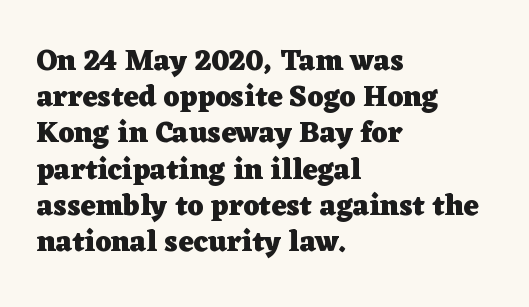
Note the varied advance widths — an 'i' is clearly narrower than an 'm'. No word sits above an underline. A typesetter would call this zero additional tracking. Summary of weight: heavy, a full bold. The leading is moderate, giving the passage an even texture.
